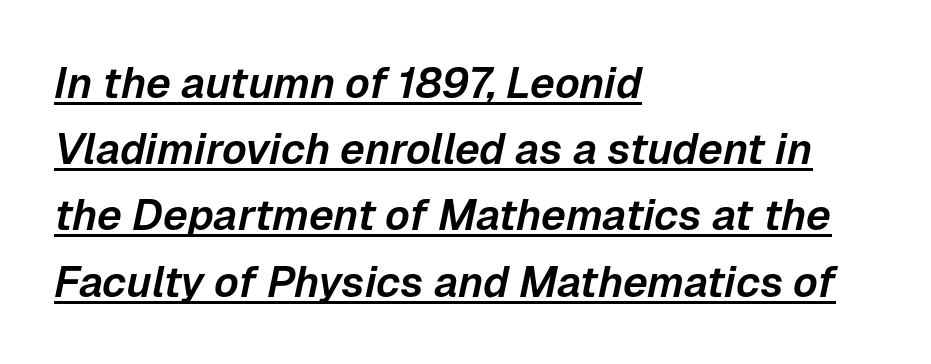
{"italic": "yes", "lean": "right", "slant_degrees": 12, "width": "normal", "stroke_contrast": "low", "x_height": "medium", "monospaced": "no", "underline": "yes", "align": "left", "line_spacing": "normal", "line_spacing_ratio": 1.54, "letter_spacing": "normal", "letter_spacing_em": 0.0, "glyph_px": 43}
